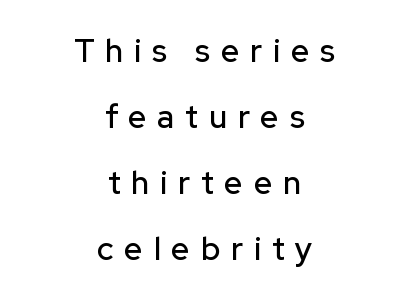
Q: Is the text italic (slanted)? A: No, it is upright.
Q: Is the typeface a serif or a sans-serif typeface? A: Sans-serif.
Q: Is the text underlined? A: No.
Q: How is the paragraph aligned? A: Centered.
Q: Is the spacing between letters normal or unusually wide? A: Unusually wide.
Q: Is the spacing between lines tight, normal or loose? A: Loose.
Q: Width (condensed, normal, or wide)? A: Normal.
Q: Stroke contrast? A: Low.
Q: x-height? A: Medium.
Q: Monospaced? A: No.
